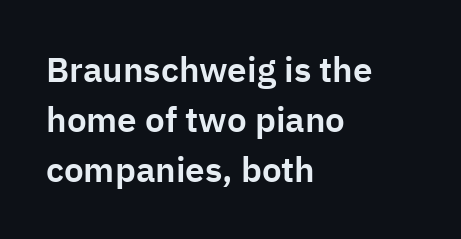
Q: Is the text italic (slanted)? A: No, it is upright.
Q: Is the typeface a serif or a sans-serif typeface? A: Sans-serif.
Q: Is the text underlined? A: No.
Q: How is the paragraph aligned? A: Left-aligned.
Q: Is the spacing between letters normal or unusually wide? A: Normal.
Q: Is the spacing between lines tight, normal or loose? A: Normal.
Q: Width (condensed, normal, or wide)? A: Normal.
Q: Stroke contrast? A: Low.
Q: x-height? A: Medium.
Q: Monospaced? A: No.
